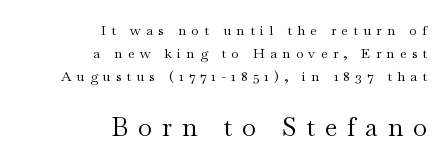
The image shows 26 px text type, upright; set right-aligned, normal line spacing (1.63x), unusually wide letter spacing (+0.37 em), not underlined; the second (bottom) block is 1.86x larger.
